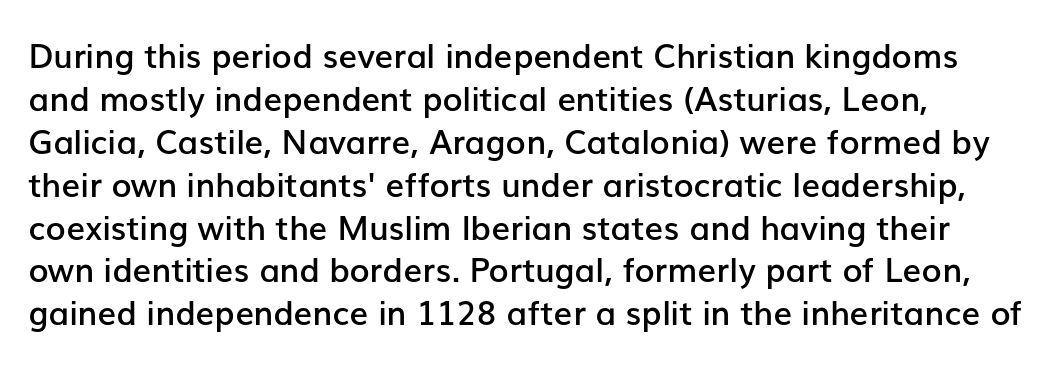
Students, this is semibold: more ink than regular, less than bold. Check the space under the baseline: it is left empty. No italicization has been applied; the sample stays upright. These lines are rendered in a variable-pitch font. These lines sit exactly where default settings would place them. Each letter's strokes conclude bluntly, with no projecting serifs.
